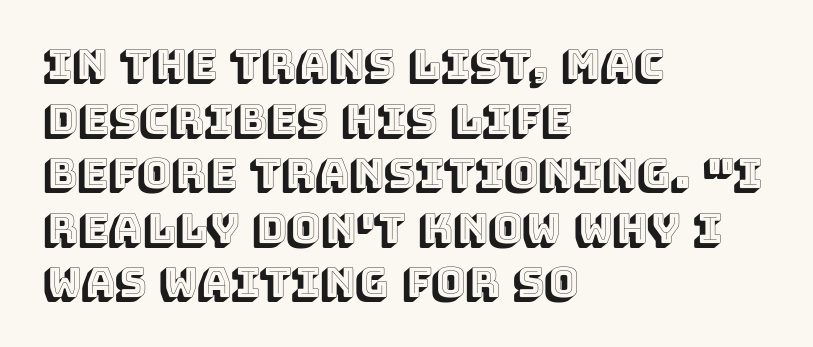
{"italic": "no", "width": "normal", "x_height": "large", "monospaced": "no", "underline": "no", "align": "left", "line_spacing": "normal", "line_spacing_ratio": 1.33, "letter_spacing": "normal", "letter_spacing_em": 0.0, "glyph_px": 41}
